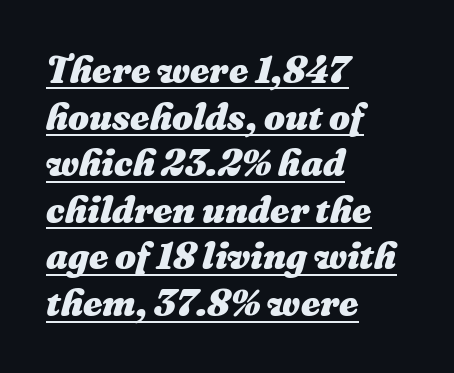
The image shows 37 px heavy type, italic (leaning right); set left-aligned, normal line spacing (1.26x), normal letter spacing, underlined; medium stroke contrast and a medium x-height.
